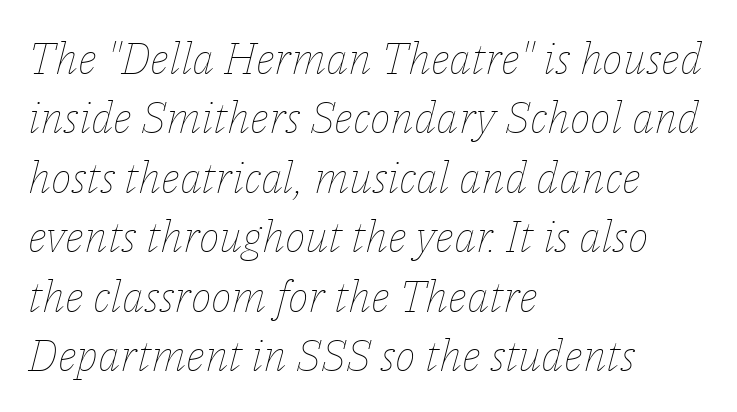
Q: Is the text bold? A: No.
Q: Is the text italic (slanted)? A: Yes, it leans right by about 14 degrees.
Q: Is the text underlined? A: No.
Q: How is the paragraph aligned? A: Left-aligned.
Q: Is the spacing between letters normal or unusually wide? A: Normal.
Q: Is the spacing between lines tight, normal or loose? A: Normal.
Q: Width (condensed, normal, or wide)? A: Normal.
Q: Stroke contrast? A: Low.
Q: x-height? A: Medium.
Q: Monospaced? A: No.
